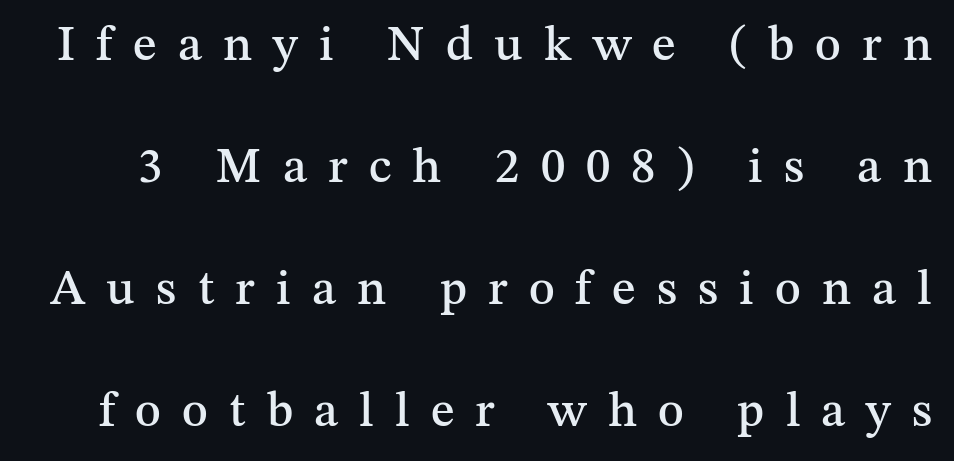
{"serif": "yes", "italic": "no", "width": "normal", "stroke_contrast": "medium", "x_height": "medium", "monospaced": "no", "underline": "no", "line_spacing": "loose", "line_spacing_ratio": 2.49, "letter_spacing": "wide", "letter_spacing_em": 0.43, "glyph_px": 49}
